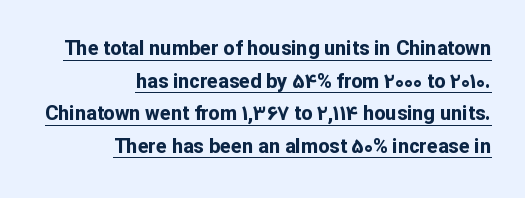
Characters remain perfectly vertical along every line. How would I describe the line gaps? Plain and ordinary. How heavy is the stroke? Heavy — this is a bold. This rendering uses right alignment, leaving the left contour irregular. The lettering is marked with a stroke running underneath it. The line texture is even and compact thanks to regular tracking.
